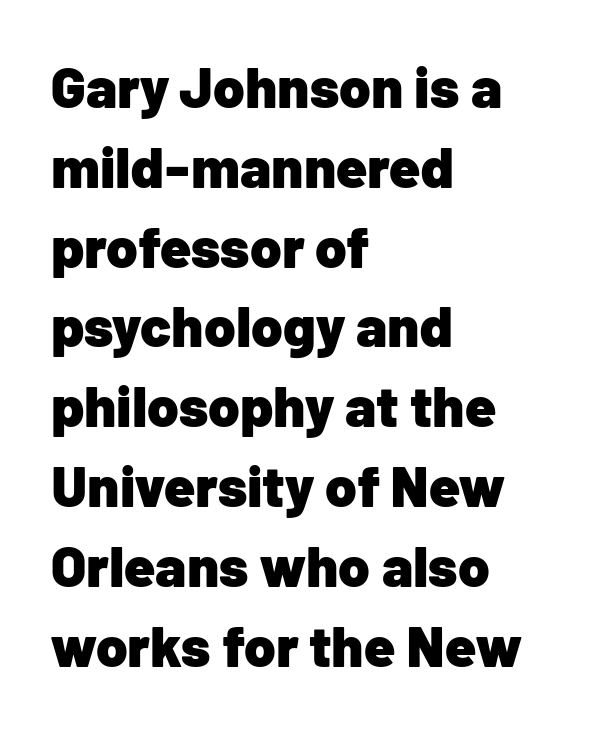
Q: Is the text bold? A: Yes.
Q: Is the text italic (slanted)? A: No, it is upright.
Q: Is the typeface a serif or a sans-serif typeface? A: Sans-serif.
Q: Is the text underlined? A: No.
Q: How is the paragraph aligned? A: Left-aligned.
Q: Is the spacing between letters normal or unusually wide? A: Normal.
Q: Is the spacing between lines tight, normal or loose? A: Normal.
Q: Width (condensed, normal, or wide)? A: Normal.
Q: Stroke contrast? A: Low.
Q: x-height? A: Medium.
Q: Monospaced? A: No.
